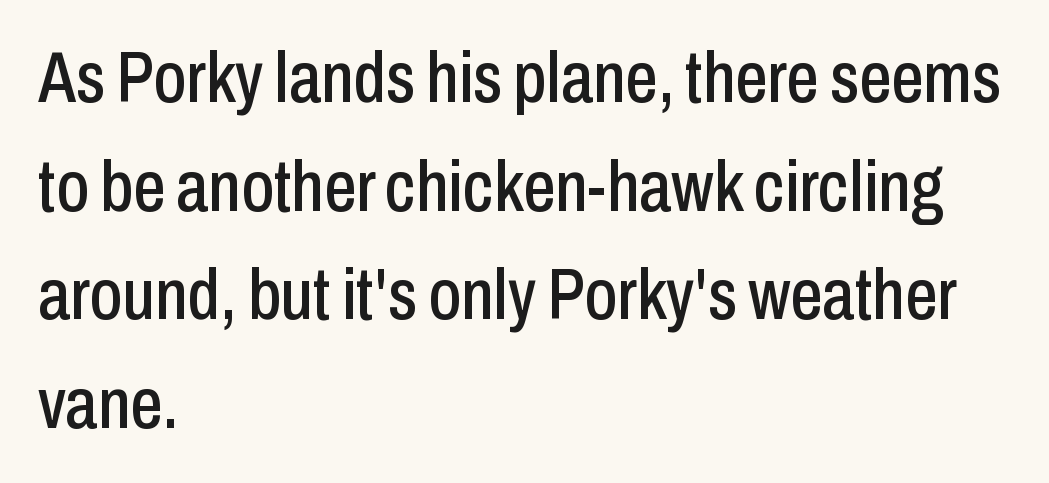
Spacing verdict: proportional, widths tailored to each character. Glyph-to-glyph distance matches everyday printed text. This sample uses an upright cut, with every glyph sitting square on the baseline. In terms of letterform style, serifs are entirely absent.
